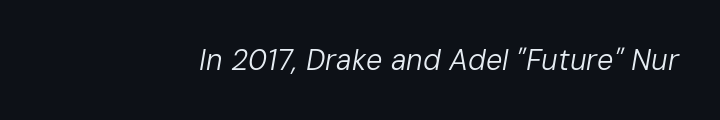
{"italic": "yes", "lean": "right", "slant_degrees": 10, "bold": "no", "weight": "regular", "width": "normal", "stroke_contrast": "low", "x_height": "medium", "monospaced": "no", "underline": "no", "letter_spacing": "normal", "letter_spacing_em": 0.0, "glyph_px": 29}
